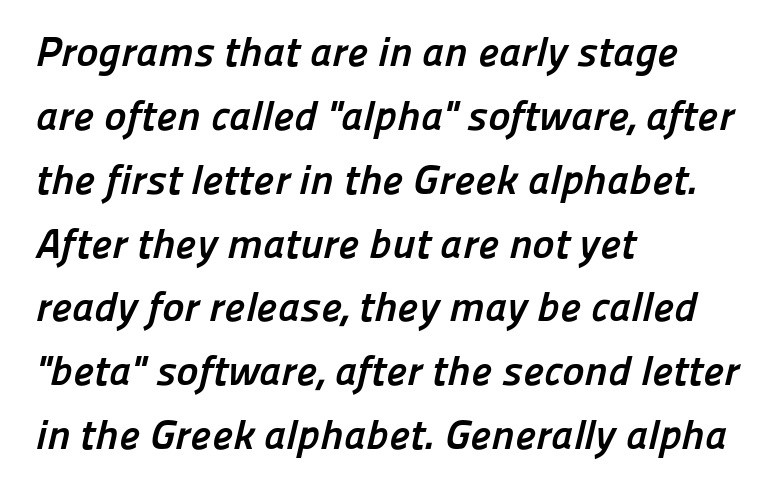
The zone under the glyphs is completely vacant. Notice how descenders clear the ascenders below comfortably — that's standard leading. Heavy, bold letterforms. Each letter keeps its own natural width here, so spacing adapts to shape. Look at the tracking — it's just the regular setting, nothing added.
